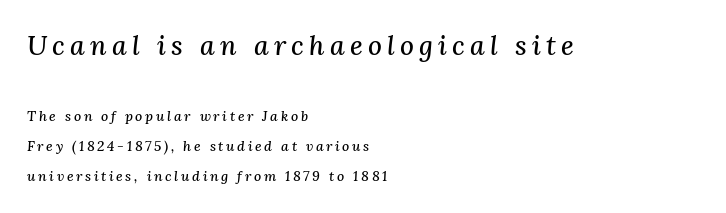
You get the large type first, then a drop to smaller type. This sample trades compactness for vertical openness between lines. The typography opts for an oblique posture over an upright one. Quick note: underline off. Leftover space on each line is placed entirely after the last word.
